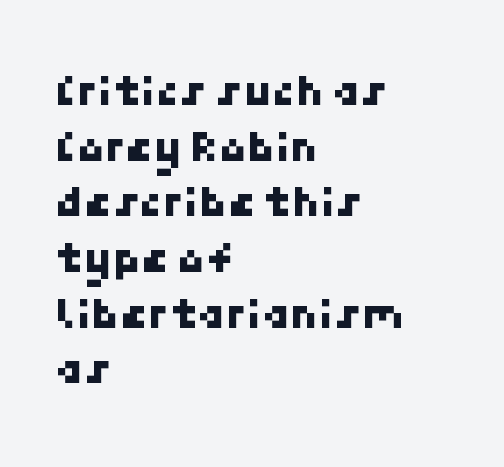
{"serif": "no", "width": "normal", "stroke_contrast": "low", "x_height": "medium", "underline": "no", "align": "left", "line_spacing_ratio": 1.21, "letter_spacing": "normal", "letter_spacing_em": 0.0, "glyph_px": 46}
